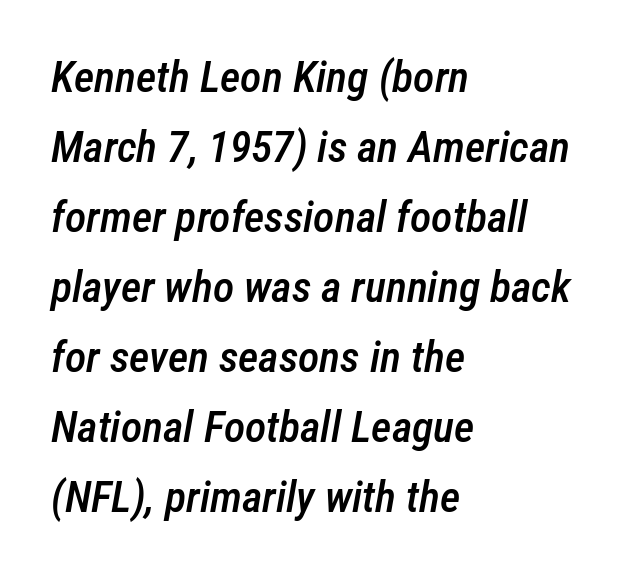
Q: Is the text bold? A: Semi-bold.
Q: Is the text italic (slanted)? A: Yes, it leans right by about 12 degrees.
Q: Is the text underlined? A: No.
Q: How is the paragraph aligned? A: Left-aligned.
Q: Is the spacing between letters normal or unusually wide? A: Normal.
Q: Is the spacing between lines tight, normal or loose? A: Normal.
Q: Width (condensed, normal, or wide)? A: Condensed.
Q: Stroke contrast? A: Low.
Q: x-height? A: Medium.
Q: Monospaced? A: No.
